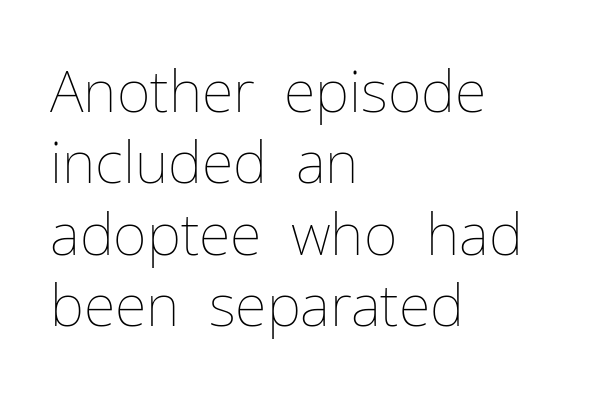
Q: Is the text bold? A: No.
Q: Is the text italic (slanted)? A: No, it is upright.
Q: Is the text underlined? A: No.
Q: How is the paragraph aligned? A: Left-aligned.
Q: Is the spacing between letters normal or unusually wide? A: Normal.
Q: Width (condensed, normal, or wide)? A: Normal.
Q: Stroke contrast? A: Low.
Q: x-height? A: Medium.
Q: Monospaced? A: No.
